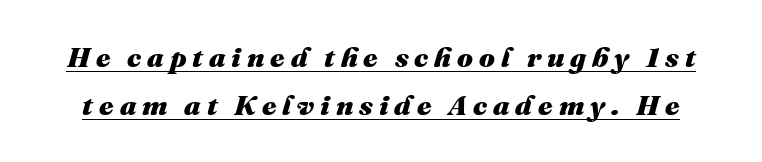
{"italic": "yes", "lean": "right", "slant_degrees": 16, "bold": "yes", "weight": "heavy", "width": "normal", "stroke_contrast": "medium", "x_height": "medium", "monospaced": "no", "underline": "yes", "line_spacing_ratio": 1.71, "letter_spacing": "wide", "letter_spacing_em": 0.21, "glyph_px": 28}
